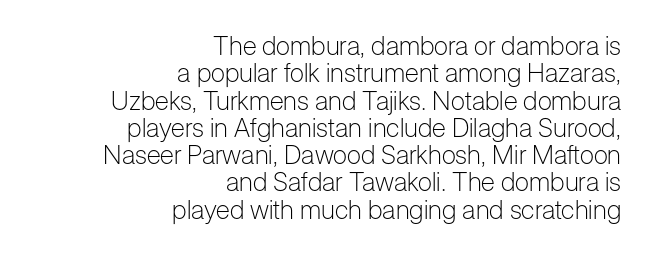
{"italic": "no", "bold": "no", "underline": "no", "align": "right", "line_spacing": "tight", "line_spacing_ratio": 1.05, "letter_spacing": "normal", "letter_spacing_em": 0.0, "glyph_px": 26}
